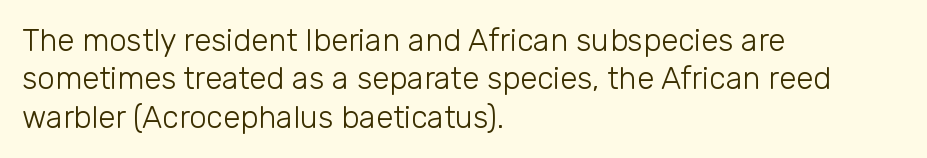
{"serif": "no", "italic": "no", "bold": "no", "weight": "light", "width": "normal", "stroke_contrast": "low", "x_height": "medium", "monospaced": "no", "underline": "no", "align": "left", "line_spacing_ratio": 1.24, "letter_spacing": "normal", "letter_spacing_em": 0.0, "glyph_px": 31}
